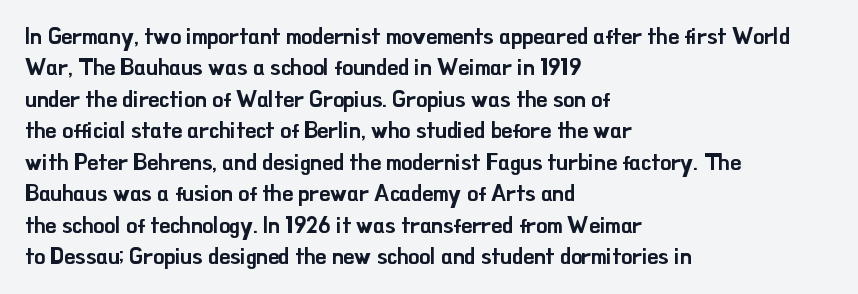
Q: Is the text italic (slanted)? A: No, it is upright.
Q: Is the text underlined? A: No.
Q: How is the paragraph aligned? A: Left-aligned.
Q: Is the spacing between letters normal or unusually wide? A: Normal.
Q: Is the spacing between lines tight, normal or loose? A: Normal.
